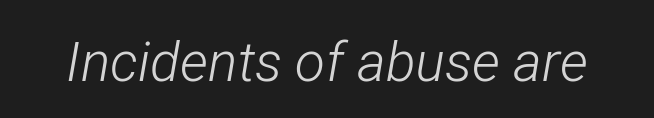
The image shows 55 px light, condensed type, italic (leaning right); set normal letter spacing, not underlined; low stroke contrast and a medium x-height.
